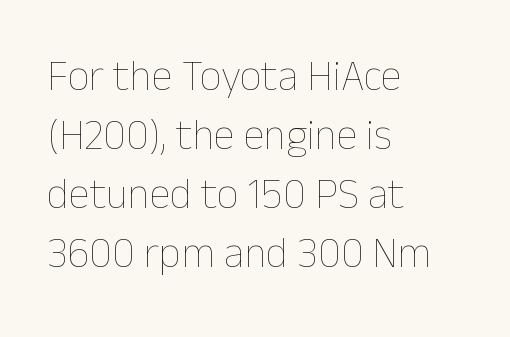
{"italic": "no", "bold": "no", "weight": "thin", "width": "normal", "stroke_contrast": "low", "x_height": "medium", "monospaced": "no", "underline": "no", "align": "left", "line_spacing": "normal", "line_spacing_ratio": 1.37, "letter_spacing": "normal", "letter_spacing_em": 0.0, "glyph_px": 43}
